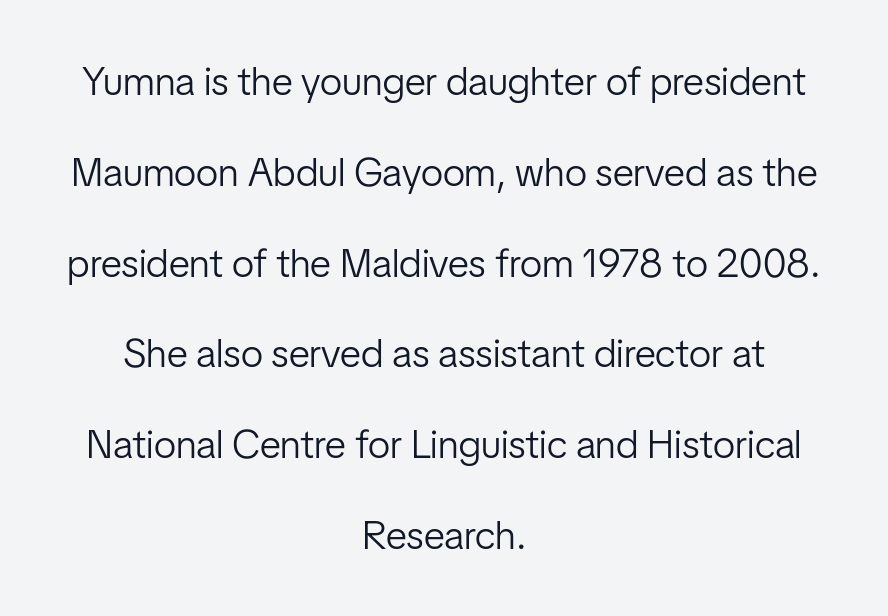
{"serif": "no", "italic": "no", "bold": "no", "weight": "light", "width": "condensed", "stroke_contrast": "low", "x_height": "medium", "monospaced": "no", "underline": "no", "align": "center", "line_spacing": "loose", "line_spacing_ratio": 2.27, "letter_spacing": "normal", "letter_spacing_em": 0.0, "glyph_px": 40}
